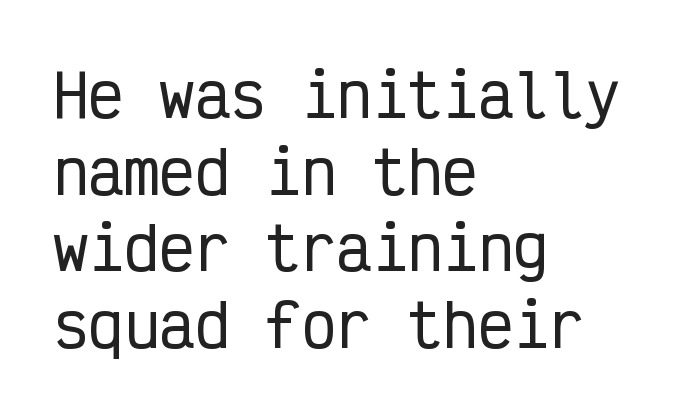
Typeset ragged right — the left edge is the straight one. Compared with typical body copy, the letter spacing here is the same. The line-height multiplier appears to be the usual default. Designer's note — italics off, roman on.
